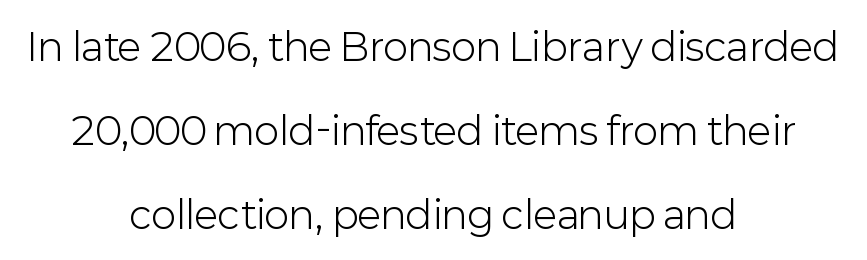
The image shows 38 px light sans-serif type, upright; set centered, loose line spacing (2.21x), normal letter spacing, not underlined; low stroke contrast and a medium x-height.
